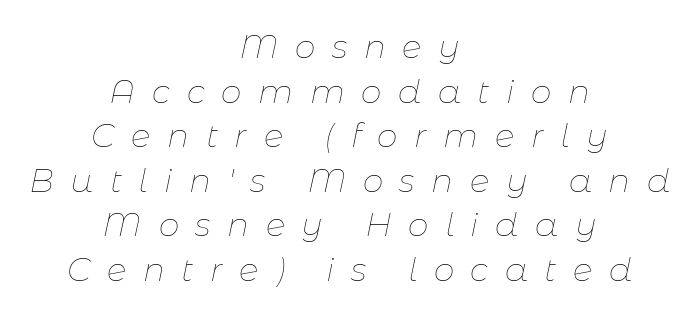
The image shows 33 px thin type, italic (leaning right); set centered, normal line spacing (1.35x), unusually wide letter spacing (+0.5 em), not underlined; low stroke contrast and a medium x-height.
